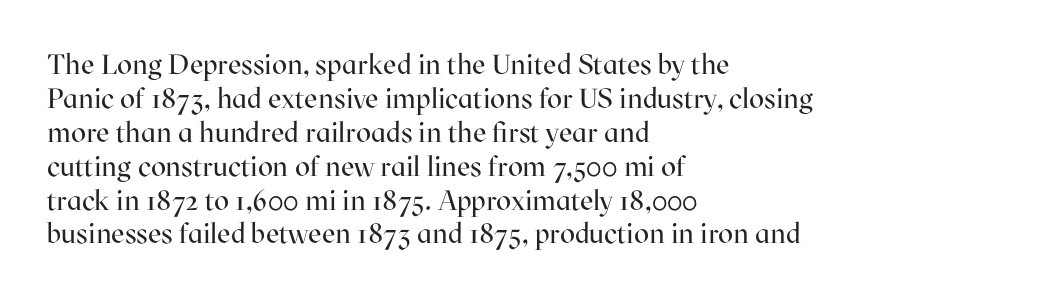
The image shows 28 px regular-weight serif type, upright; set left-aligned, line spacing 1.21x, normal letter spacing, not underlined; high stroke contrast and a medium x-height.
